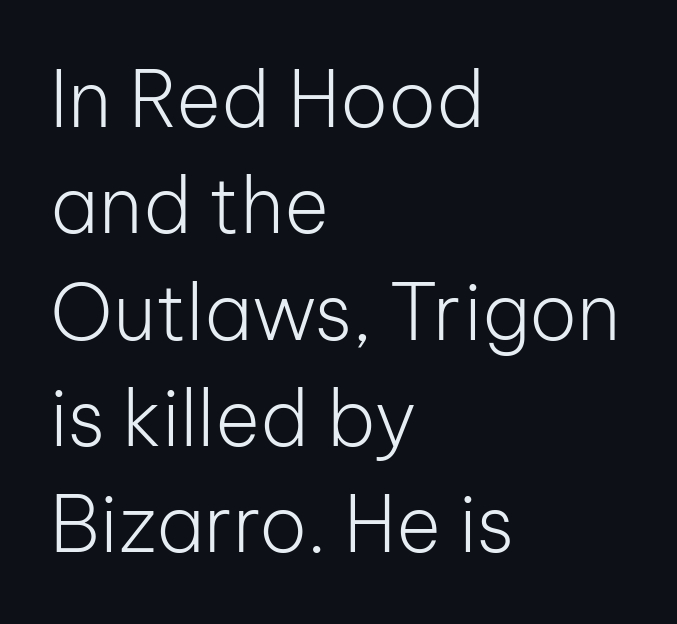
{"serif": "no", "italic": "no", "bold": "no", "weight": "light", "width": "normal", "stroke_contrast": "low", "x_height": "medium", "monospaced": "no", "underline": "no", "align": "left", "line_spacing": "normal", "line_spacing_ratio": 1.38, "letter_spacing": "normal", "letter_spacing_em": 0.0, "glyph_px": 77}
